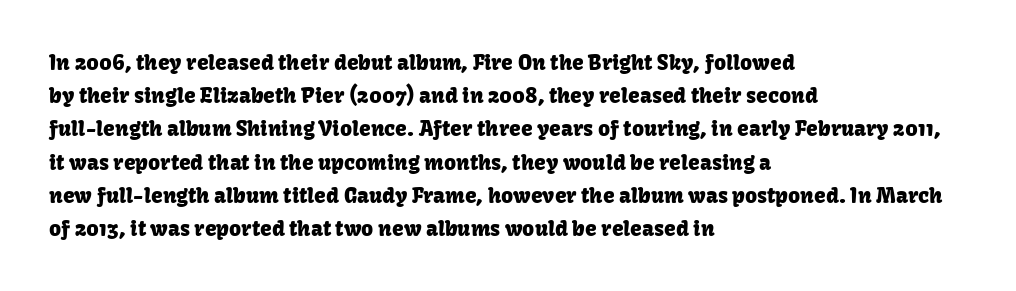
{"italic": "no", "underline": "no", "align": "left", "line_spacing": "normal", "line_spacing_ratio": 1.58, "letter_spacing": "normal", "letter_spacing_em": 0.0, "glyph_px": 21}
